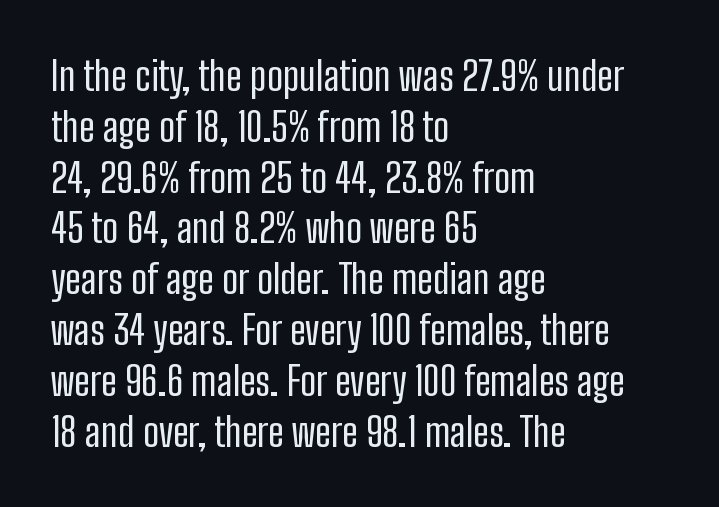
{"serif": "no", "italic": "no", "bold": "no", "weight": "regular", "width": "condensed", "stroke_contrast": "low", "x_height": "medium", "monospaced": "no", "underline": "no", "align": "left", "line_spacing": "normal", "line_spacing_ratio": 1.27, "letter_spacing": "normal", "letter_spacing_em": 0.0, "glyph_px": 40}
